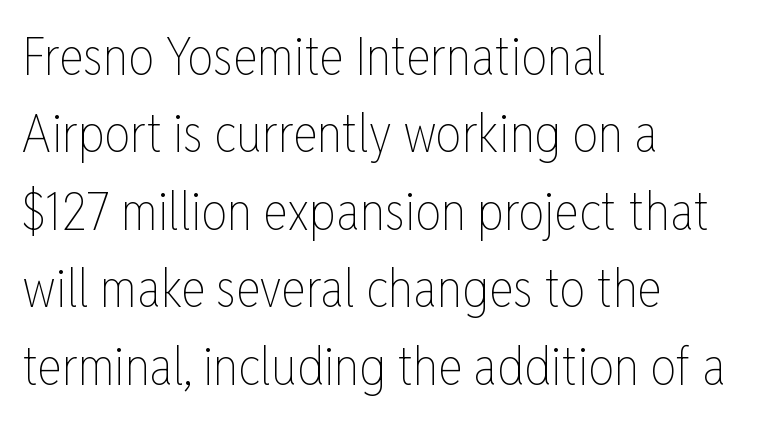
{"italic": "no", "bold": "no", "weight": "thin", "width": "condensed", "stroke_contrast": "low", "x_height": "medium", "monospaced": "no", "underline": "no", "align": "left", "line_spacing": "normal", "line_spacing_ratio": 1.49, "letter_spacing": "normal", "letter_spacing_em": 0.0, "glyph_px": 52}
